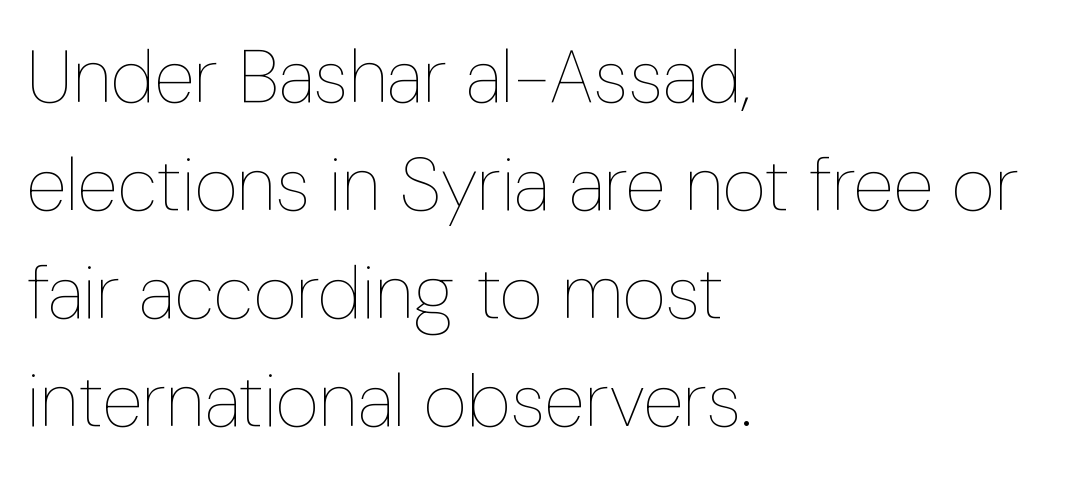
It's the straight-up-and-down kind of type. On a weight scale, this lands at 450 or below. Glance below the letters and you will spot only blank space. Notice how descenders clear the ascenders below comfortably — that's standard leading.
